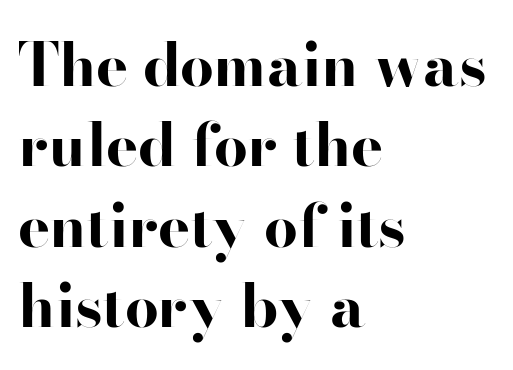
It's the straight-up-and-down kind of type. The vertical gap from one line to the next is medium. These lines stack with their left ends in a neat column. Look at the tracking — it's just the regular setting, nothing added. Check the space under the baseline: it is left empty. Chunky letters — that's bold for sure.
